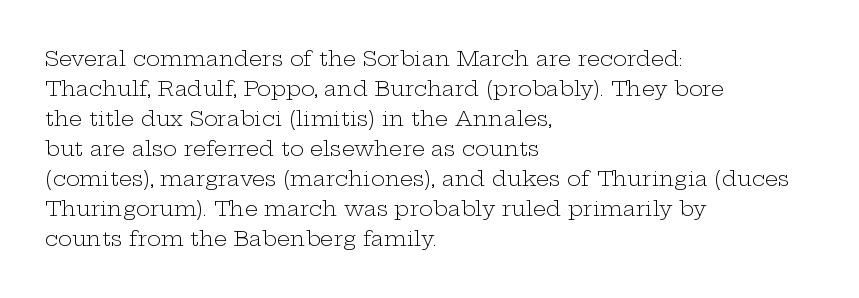
{"italic": "no", "bold": "no", "underline": "no", "align": "left", "line_spacing": "normal", "line_spacing_ratio": 1.43, "letter_spacing": "normal", "letter_spacing_em": 0.0, "glyph_px": 21}
